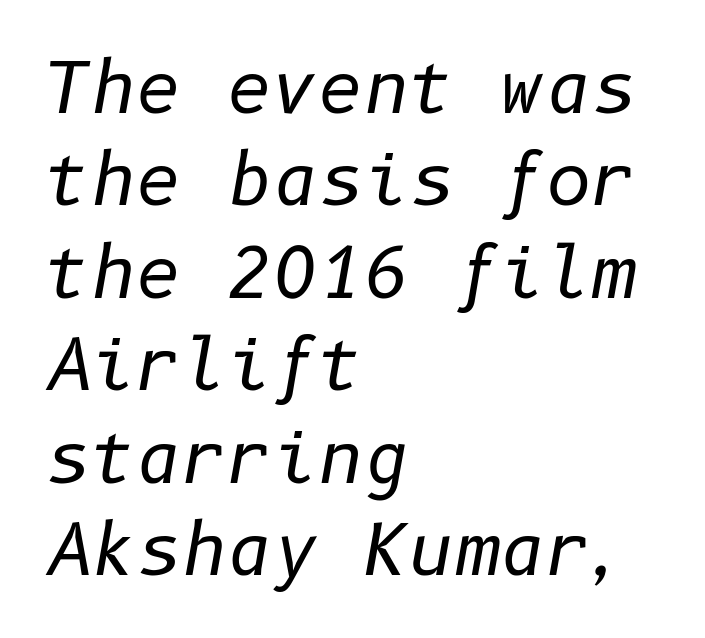
Q: Is the text bold? A: No.
Q: Is the text italic (slanted)? A: Yes, it leans right by about 10 degrees.
Q: Is the text underlined? A: No.
Q: How is the paragraph aligned? A: Left-aligned.
Q: Is the spacing between letters normal or unusually wide? A: Normal.
Q: Is the spacing between lines tight, normal or loose? A: Normal.
Q: Width (condensed, normal, or wide)? A: Normal.
Q: Stroke contrast? A: Low.
Q: x-height? A: Medium.
